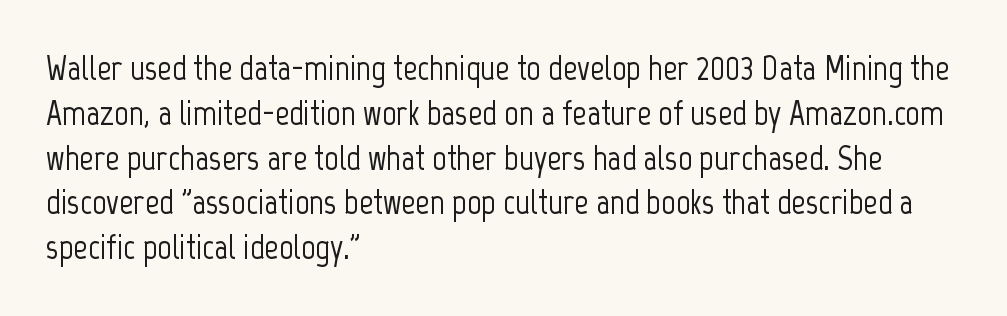
Check under the words: just untouched page. The letters carry no serifs — their stems end cleanly without finishing strokes. A student would call this left alignment; a typographer would say flush left, rag right. Does the lettering tilt? It doesn't — this is upright. Nobody touched the tracking dial on this one. The letters advance in unequal steps, a hallmark of proportional type.
